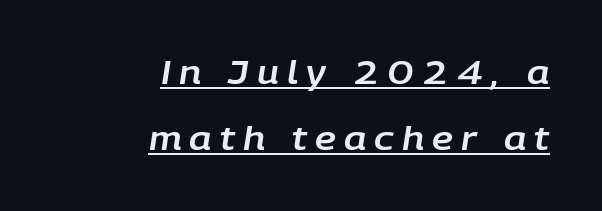
Q: Is the text italic (slanted)? A: Yes, it leans right by about 9 degrees.
Q: Is the text underlined? A: Yes.
Q: How is the paragraph aligned? A: Right-aligned.
Q: Is the spacing between letters normal or unusually wide? A: Unusually wide.
Q: Is the spacing between lines tight, normal or loose? A: Loose.
Q: Width (condensed, normal, or wide)? A: Normal.
Q: Stroke contrast? A: Low.
Q: x-height? A: Large.
Q: Monospaced? A: No.
